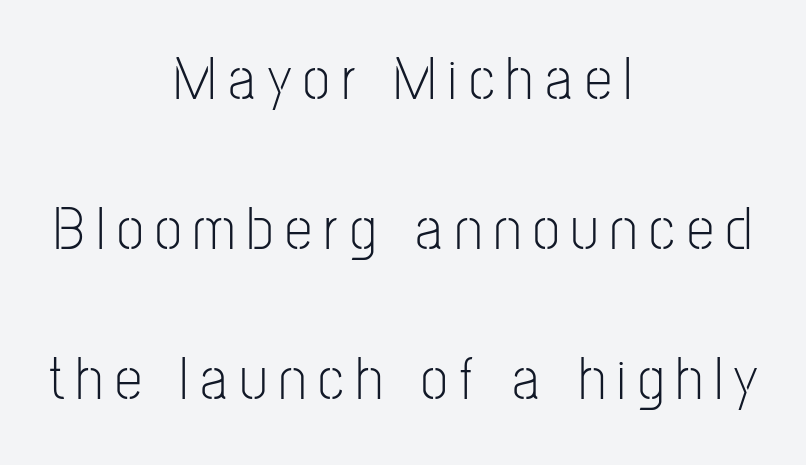
Loose tracking; the words dissolve into strings of separated letters. Letters rest on an invisible, unmarked baseline. Characters remain perfectly vertical along every line. This sample has the flowing, uneven cadence of proportional lettering. Heft: none added — not bold.
